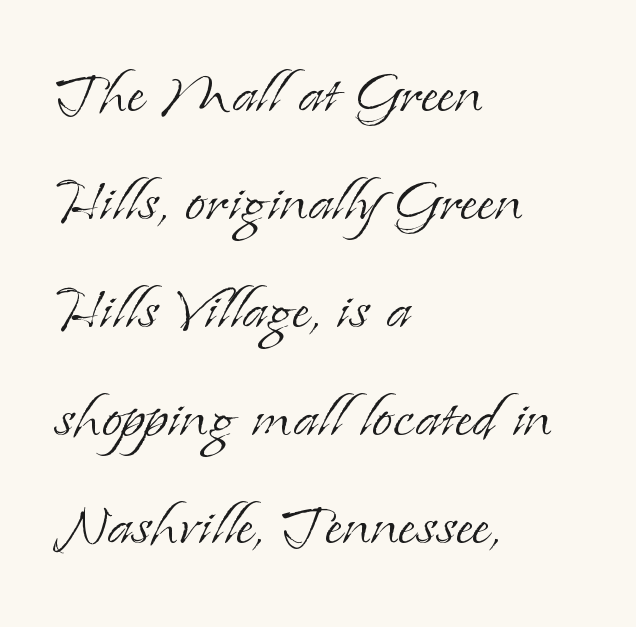
Q: Is the text bold? A: No.
Q: Is the text italic (slanted)? A: Yes.
Q: Is the typeface a serif or a sans-serif typeface? A: Serif.
Q: Is the text underlined? A: No.
Q: How is the paragraph aligned? A: Left-aligned.
Q: Is the spacing between letters normal or unusually wide? A: Normal.
Q: Is the spacing between lines tight, normal or loose? A: Normal.
Q: Width (condensed, normal, or wide)? A: Normal.
Q: Stroke contrast? A: Low.
Q: x-height? A: Small.
Q: Monospaced? A: No.
